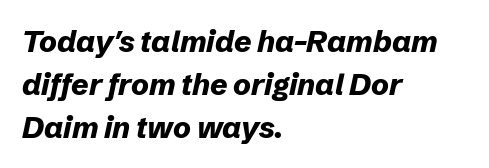
Q: Is the text bold? A: Yes.
Q: Is the text italic (slanted)? A: Yes, it leans right by about 12 degrees.
Q: Is the text underlined? A: No.
Q: How is the paragraph aligned? A: Left-aligned.
Q: Is the spacing between letters normal or unusually wide? A: Normal.
Q: Is the spacing between lines tight, normal or loose? A: Normal.
Q: Width (condensed, normal, or wide)? A: Normal.
Q: Stroke contrast? A: Low.
Q: x-height? A: Medium.
Q: Monospaced? A: No.
